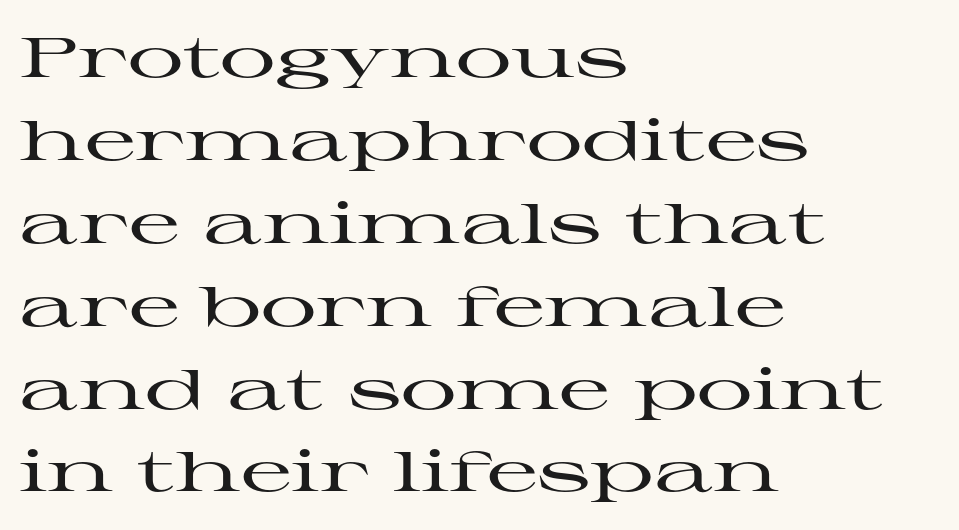
{"serif": "yes", "italic": "no", "width": "wide", "stroke_contrast": "high", "x_height": "medium", "monospaced": "no", "underline": "no", "align": "left", "line_spacing": "normal", "line_spacing_ratio": 1.48, "letter_spacing": "normal", "letter_spacing_em": 0.0, "glyph_px": 56}
